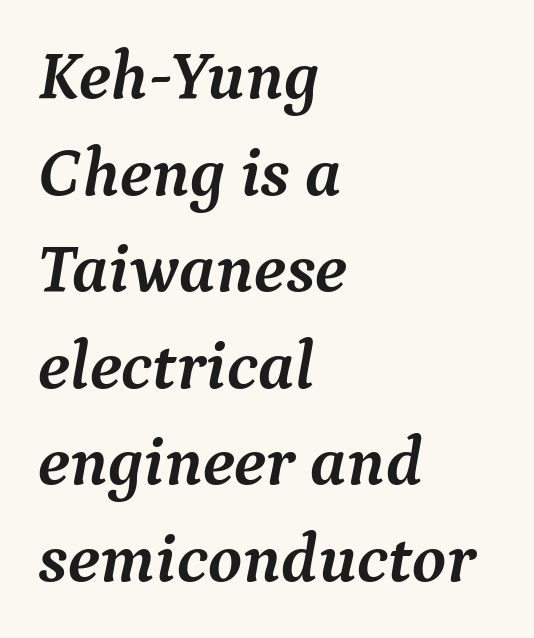
The image shows 69 px semibold serif type, italic (leaning right); set left-aligned, normal line spacing (1.4x), normal letter spacing, not underlined; medium stroke contrast and a medium x-height.
